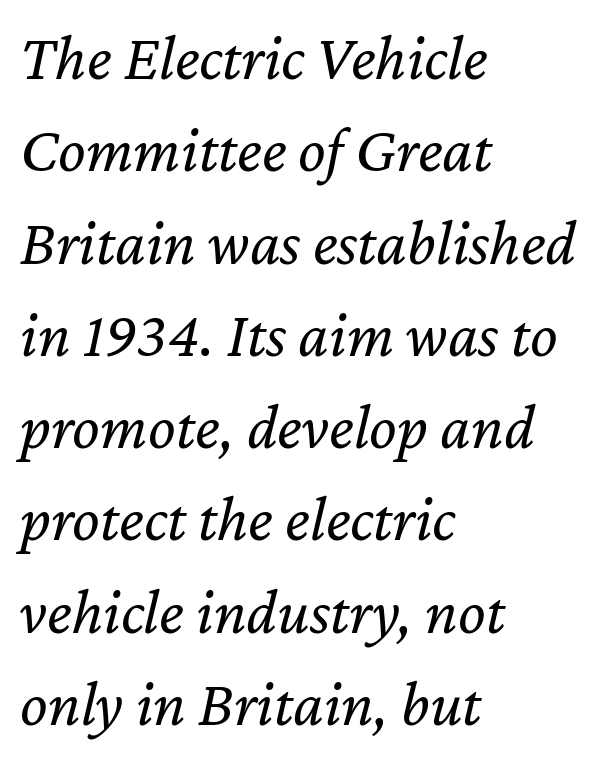
The image shows 65 px regular-weight type, italic (leaning right); set left-aligned, normal line spacing (1.42x), normal letter spacing, not underlined; low stroke contrast and a medium x-height.
